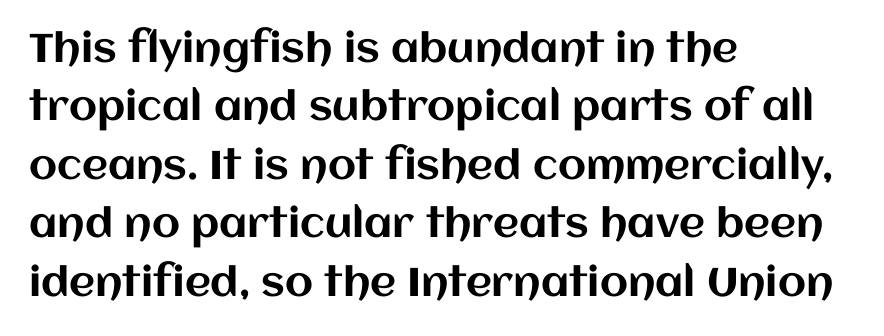
Quick note: not italic, upright. The foot of each line stays bare and open. Teacher's note: observe the even left margin — that is flush-left alignment. Rows of type keep a routine distance in the vertical direction.
